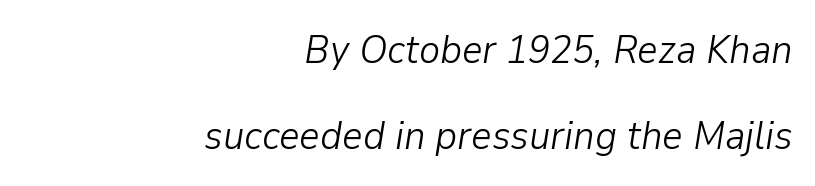
Q: Is the text bold? A: No.
Q: Is the text italic (slanted)? A: Yes, it leans right by about 9 degrees.
Q: Is the text underlined? A: No.
Q: How is the paragraph aligned? A: Right-aligned.
Q: Is the spacing between letters normal or unusually wide? A: Normal.
Q: Is the spacing between lines tight, normal or loose? A: Loose.
Q: Width (condensed, normal, or wide)? A: Normal.
Q: Stroke contrast? A: Low.
Q: x-height? A: Medium.
Q: Monospaced? A: No.
